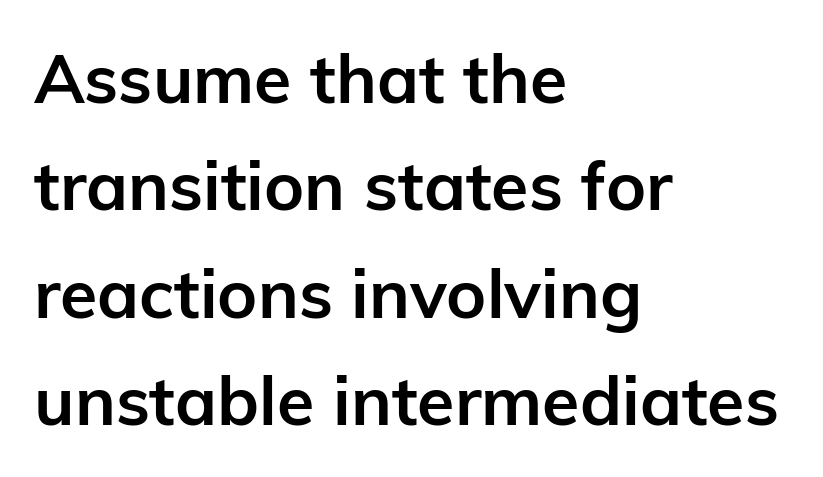
The image shows 68 px semibold sans-serif type, upright; set left-aligned, normal line spacing (1.58x), normal letter spacing, not underlined; low stroke contrast and a medium x-height.
